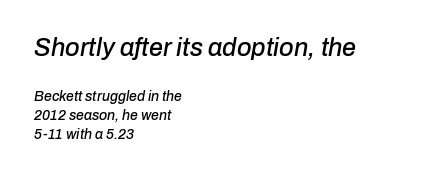
{"italic": "yes", "lean": "right", "slant_degrees": 10, "underline": "no", "align": "left", "line_spacing": "normal", "line_spacing_ratio": 1.36, "letter_spacing": "normal", "letter_spacing_em": 0.0, "larger_block": "first", "size_ratio": 1.79, "glyph_px": 25}
